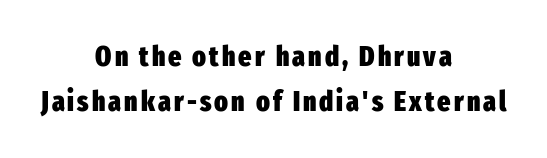
The image shows 28 px heavy, condensed sans-serif type, upright; set centered, normal line spacing (1.59x), not underlined; low stroke contrast and a medium x-height.
